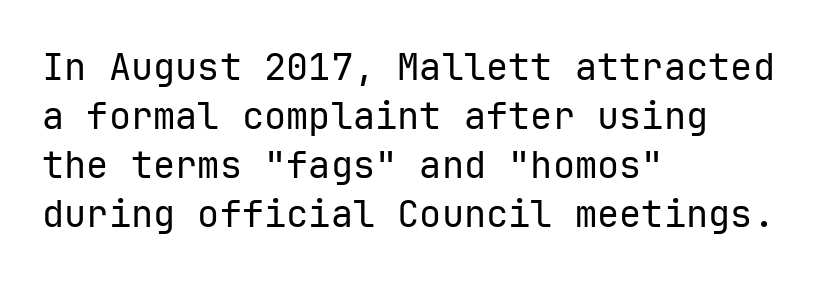
{"serif": "no", "italic": "no", "bold": "no", "weight": "regular", "width": "normal", "stroke_contrast": "low", "x_height": "medium", "monospaced": "yes", "underline": "no", "align": "left", "line_spacing": "normal", "line_spacing_ratio": 1.32, "letter_spacing": "normal", "letter_spacing_em": 0.0, "glyph_px": 37}
